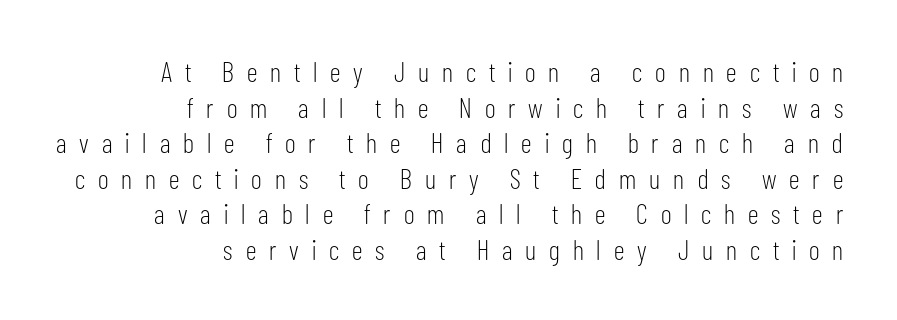
Q: Is the text bold? A: No.
Q: Is the text italic (slanted)? A: No, it is upright.
Q: Is the typeface a serif or a sans-serif typeface? A: Sans-serif.
Q: Is the text underlined? A: No.
Q: How is the paragraph aligned? A: Right-aligned.
Q: Is the spacing between letters normal or unusually wide? A: Unusually wide.
Q: Is the spacing between lines tight, normal or loose? A: Normal.
Q: Width (condensed, normal, or wide)? A: Condensed.
Q: Stroke contrast? A: Low.
Q: x-height? A: Medium.
Q: Monospaced? A: No.
